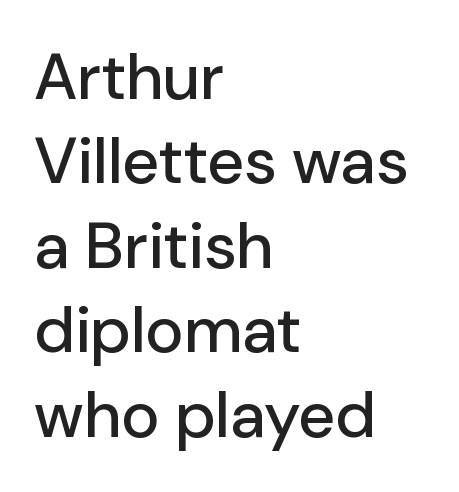
The image shows 65 px sans-serif type, upright; set left-aligned, normal line spacing (1.3x), normal letter spacing, not underlined; low stroke contrast and a medium x-height.
